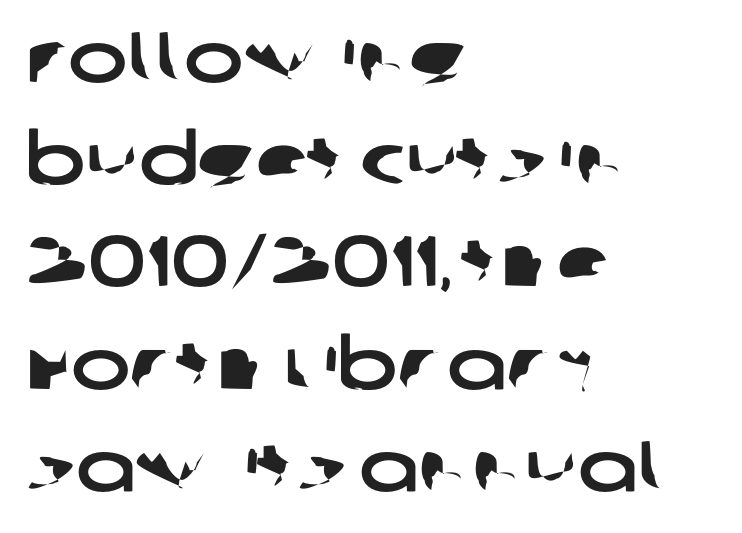
{"serif": "no", "width": "wide", "stroke_contrast": "low", "x_height": "large", "monospaced": "no", "underline": "no", "align": "left", "line_spacing": "normal", "line_spacing_ratio": 1.44, "letter_spacing": "normal", "letter_spacing_em": 0.0, "glyph_px": 71}
